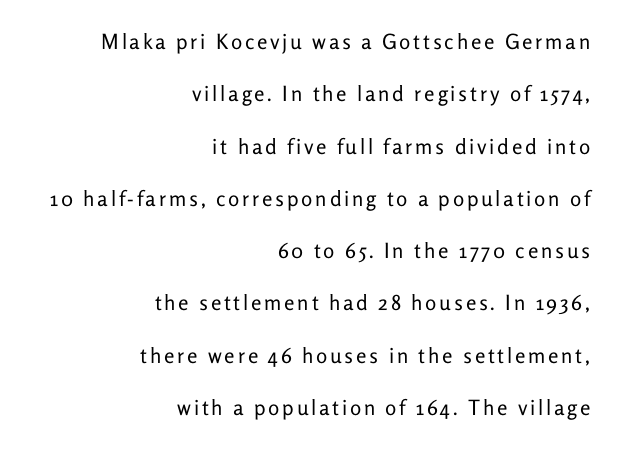
{"italic": "no", "bold": "no", "underline": "no", "align": "right", "line_spacing": "loose", "line_spacing_ratio": 2.49, "glyph_px": 21}
